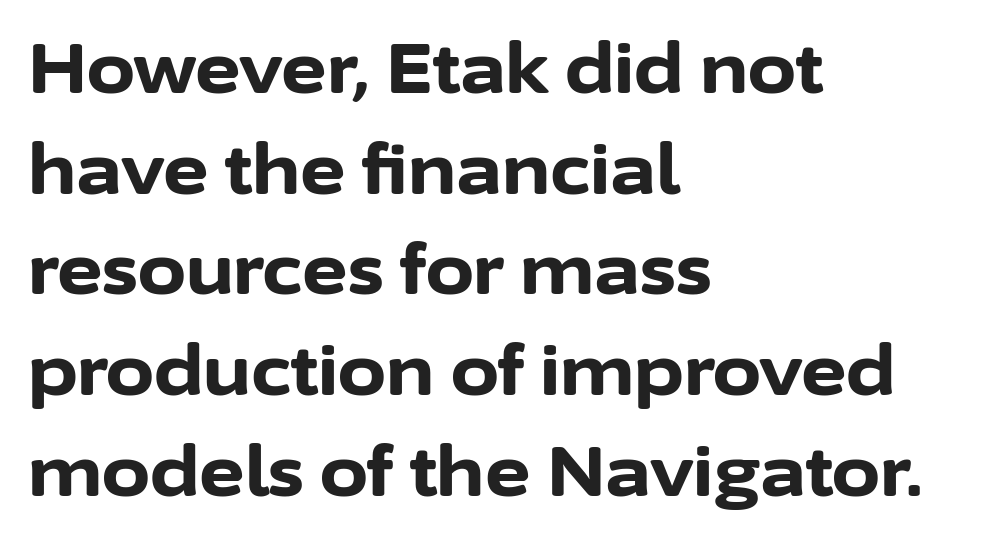
Q: Is the text bold? A: Yes.
Q: Is the text italic (slanted)? A: No, it is upright.
Q: Is the typeface a serif or a sans-serif typeface? A: Sans-serif.
Q: Is the text underlined? A: No.
Q: How is the paragraph aligned? A: Left-aligned.
Q: Is the spacing between letters normal or unusually wide? A: Normal.
Q: Is the spacing between lines tight, normal or loose? A: Normal.
Q: Width (condensed, normal, or wide)? A: Normal.
Q: Stroke contrast? A: Low.
Q: x-height? A: Medium.
Q: Monospaced? A: No.
